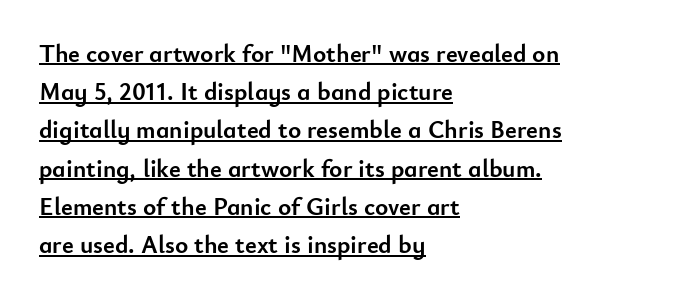
Q: Is the text bold? A: Yes.
Q: Is the text italic (slanted)? A: No, it is upright.
Q: Is the text underlined? A: Yes.
Q: How is the paragraph aligned? A: Left-aligned.
Q: Is the spacing between letters normal or unusually wide? A: Normal.
Q: Is the spacing between lines tight, normal or loose? A: Normal.
